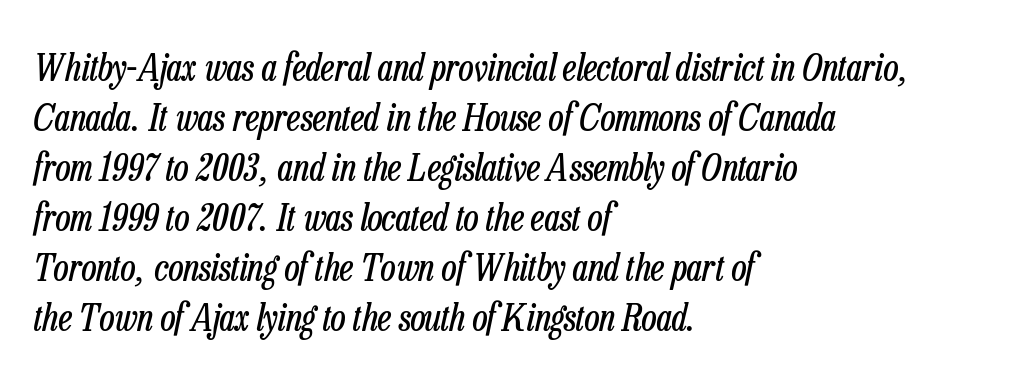
{"italic": "yes", "lean": "right", "slant_degrees": 13, "bold": "no", "weight": "regular", "width": "condensed", "stroke_contrast": "low", "x_height": "medium", "monospaced": "no", "underline": "no", "align": "left", "line_spacing": "normal", "line_spacing_ratio": 1.35, "letter_spacing": "normal", "letter_spacing_em": 0.0, "glyph_px": 37}
